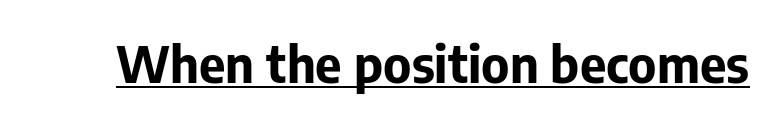
Q: Is the text bold? A: Yes.
Q: Is the text italic (slanted)? A: No, it is upright.
Q: Is the typeface a serif or a sans-serif typeface? A: Sans-serif.
Q: Is the text underlined? A: Yes.
Q: Is the spacing between letters normal or unusually wide? A: Normal.
Q: Width (condensed, normal, or wide)? A: Normal.
Q: Stroke contrast? A: Low.
Q: x-height? A: Medium.
Q: Monospaced? A: No.
